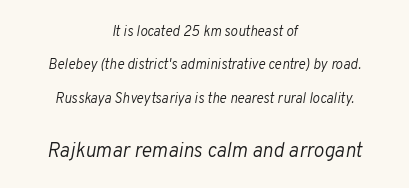
The image shows 20 px text type, italic (leaning right); set centered, loose line spacing (2.38x), normal letter spacing, not underlined; the second (bottom) block is 1.43x larger.
